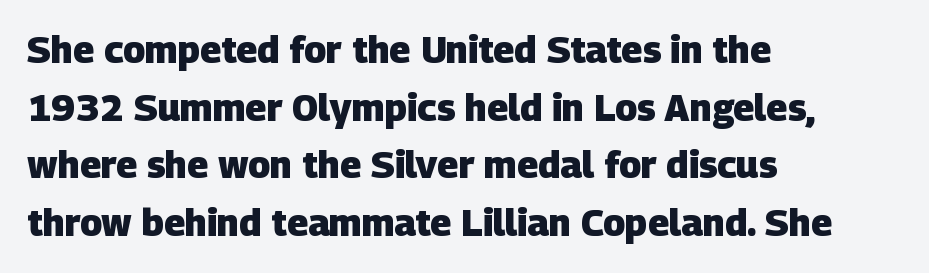
{"serif": "no", "bold": "yes", "weight": "heavy", "width": "normal", "stroke_contrast": "low", "x_height": "large", "monospaced": "no", "underline": "no", "align": "left", "line_spacing": "normal", "line_spacing_ratio": 1.56, "letter_spacing": "normal", "letter_spacing_em": 0.0, "glyph_px": 37}
